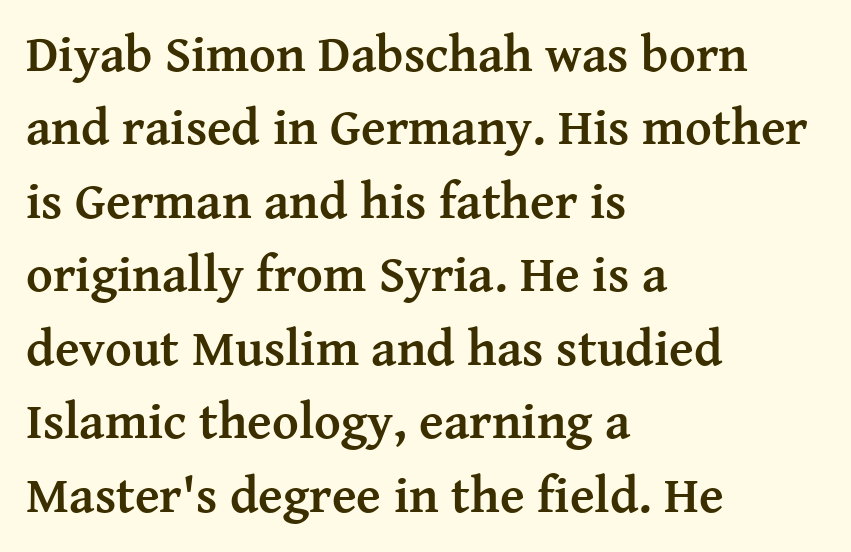
You could not count columns in this text — the font is proportionally spaced. Its strokes are broad and dark, the hallmark of bold type. Tracking value appears to be zero — textbook default spacing. The zone under the glyphs is completely vacant. Vertical spacing — default. Caption: multi-line text, flush left, ragged right.
